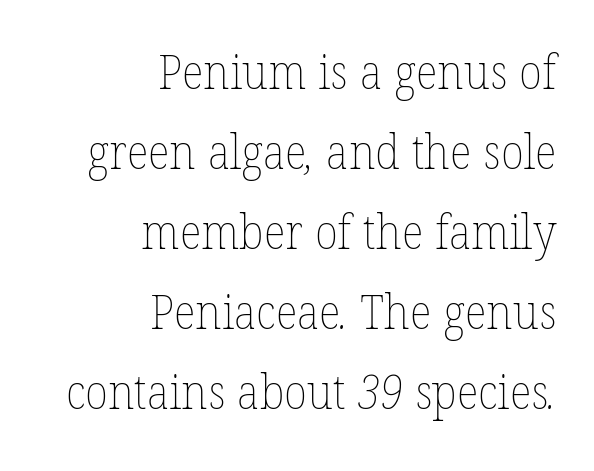
Q: Is the text bold? A: No.
Q: Is the text underlined? A: No.
Q: How is the paragraph aligned? A: Right-aligned.
Q: Is the spacing between letters normal or unusually wide? A: Normal.
Q: Is the spacing between lines tight, normal or loose? A: Normal.
Q: Width (condensed, normal, or wide)? A: Normal.
Q: Stroke contrast? A: Low.
Q: x-height? A: Medium.
Q: Monospaced? A: No.
